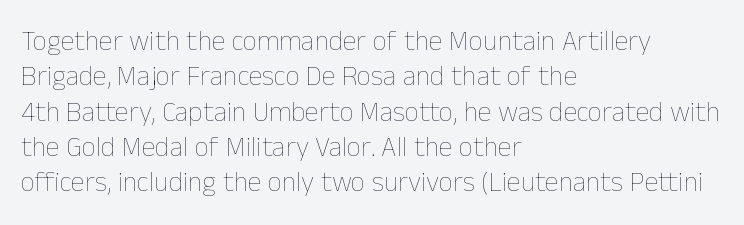
Quick note: interline space is typical. The type sits square on the baseline with zero lean. The characters are drawn with everyday or finer stroke widths. Unmarked baselines from the first word to the last.
